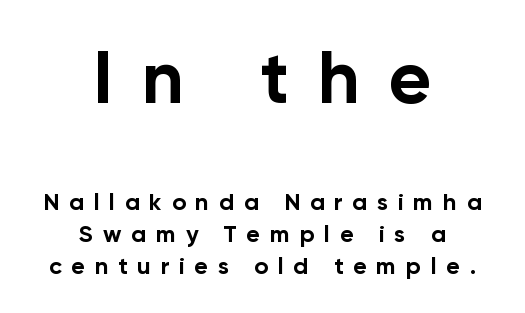
The image shows 73 px bold sans-serif type, upright; set centered, normal line spacing (1.33x), unusually wide letter spacing (+0.4 em), not underlined; the first (top) block is 3.04x larger; low stroke contrast and a medium x-height.
